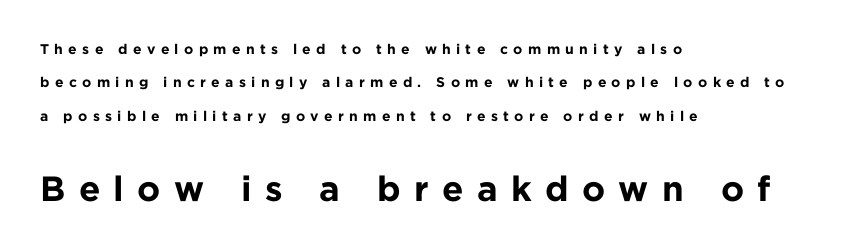
The image shows 35 px bold sans-serif type, upright; set left-aligned, loose line spacing (2.38x), unusually wide letter spacing (+0.38 em), not underlined; the second (bottom) block is 2.5x larger; low stroke contrast and a medium x-height.
